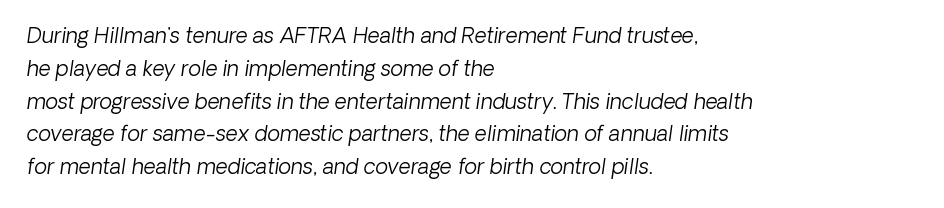
{"bold": "no", "underline": "no", "align": "left", "line_spacing": "normal", "line_spacing_ratio": 1.56, "letter_spacing": "normal", "letter_spacing_em": 0.0, "glyph_px": 21}
